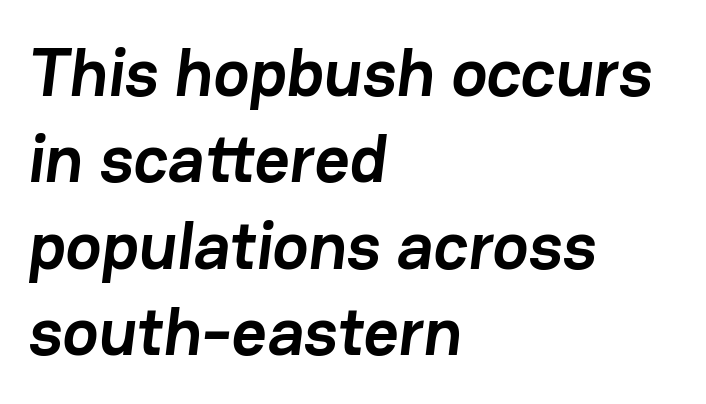
Q: Is the text bold? A: Yes.
Q: Is the typeface a serif or a sans-serif typeface? A: Sans-serif.
Q: Is the text underlined? A: No.
Q: How is the paragraph aligned? A: Left-aligned.
Q: Is the spacing between letters normal or unusually wide? A: Normal.
Q: Is the spacing between lines tight, normal or loose? A: Normal.
Q: Width (condensed, normal, or wide)? A: Normal.
Q: Stroke contrast? A: Low.
Q: x-height? A: Medium.
Q: Monospaced? A: No.
